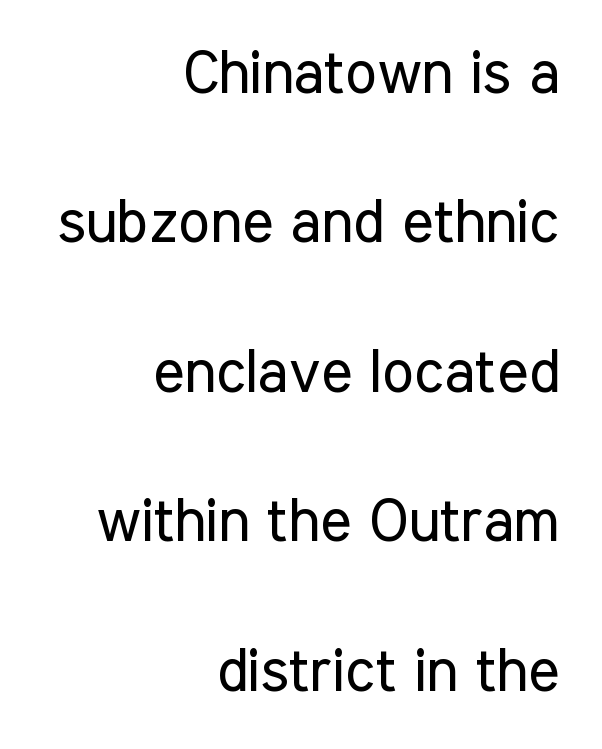
Q: Is the text bold? A: No.
Q: Is the text italic (slanted)? A: No, it is upright.
Q: Is the typeface a serif or a sans-serif typeface? A: Sans-serif.
Q: Is the text underlined? A: No.
Q: How is the paragraph aligned? A: Right-aligned.
Q: Is the spacing between letters normal or unusually wide? A: Normal.
Q: Is the spacing between lines tight, normal or loose? A: Loose.
Q: Width (condensed, normal, or wide)? A: Condensed.
Q: Stroke contrast? A: Low.
Q: x-height? A: Medium.
Q: Monospaced? A: No.
